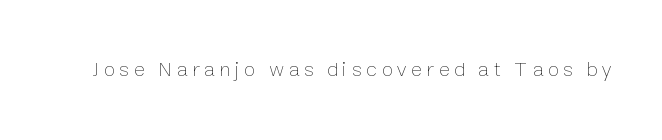
Q: Is the text bold? A: No.
Q: Is the text italic (slanted)? A: No, it is upright.
Q: Is the text underlined? A: No.
Q: Is the spacing between letters normal or unusually wide? A: Unusually wide.
